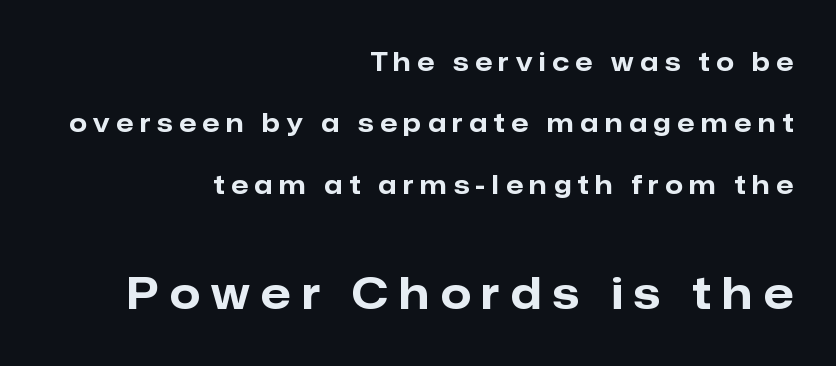
Q: Is the text bold? A: Yes.
Q: Is the text italic (slanted)? A: No, it is upright.
Q: Is the typeface a serif or a sans-serif typeface? A: Sans-serif.
Q: Is the text underlined? A: No.
Q: How is the paragraph aligned? A: Right-aligned.
Q: Is the spacing between letters normal or unusually wide? A: Unusually wide.
Q: Is the spacing between lines tight, normal or loose? A: Loose.
Q: Which block of text is set in a larger size, the first (top) or the second (bottom)? A: The second (bottom) one.
Q: Width (condensed, normal, or wide)? A: Normal.
Q: Stroke contrast? A: Low.
Q: x-height? A: Medium.
Q: Monospaced? A: No.
